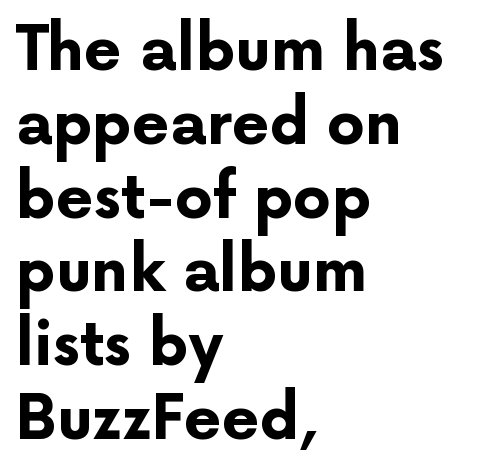
The image shows 60 px bold sans-serif type, upright; set left-aligned, line spacing 1.23x, normal letter spacing, not underlined; low stroke contrast and a medium x-height.
